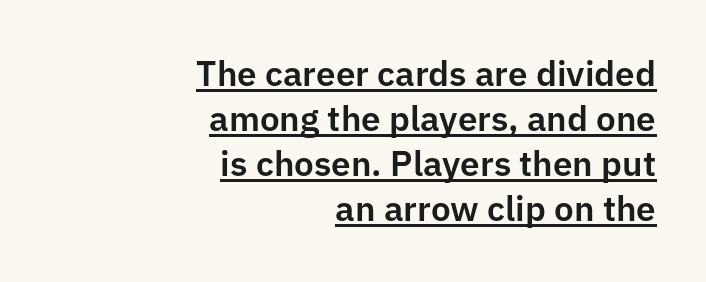
Q: Is the text italic (slanted)? A: No, it is upright.
Q: Is the typeface a serif or a sans-serif typeface? A: Sans-serif.
Q: Is the text underlined? A: Yes.
Q: How is the paragraph aligned? A: Right-aligned.
Q: Is the spacing between letters normal or unusually wide? A: Normal.
Q: Is the spacing between lines tight, normal or loose? A: Normal.
Q: Width (condensed, normal, or wide)? A: Normal.
Q: Stroke contrast? A: Low.
Q: x-height? A: Medium.
Q: Monospaced? A: No.
